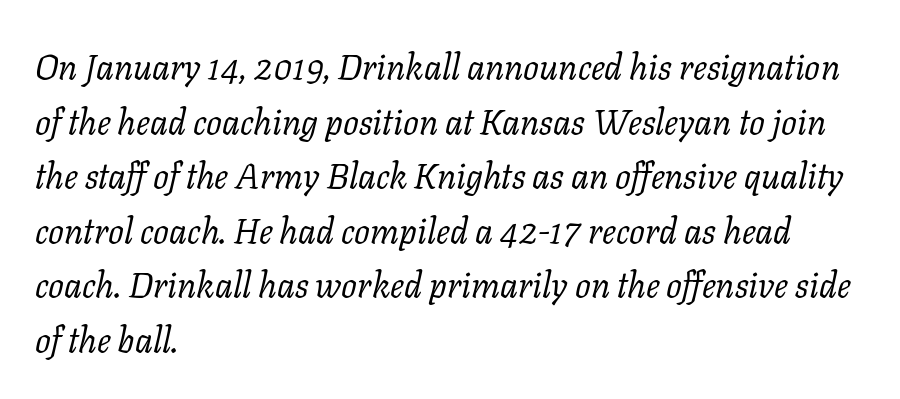
A serif font was chosen for this passage. Line beginnings align vertically; line endings do not. The face used here is proportionally spaced, like ordinary book or web type. The font is comparable to plain body text, perhaps lighter. The passage shown leans; its letterforms are oblique. The rendering keeps characters at their native spacing.
